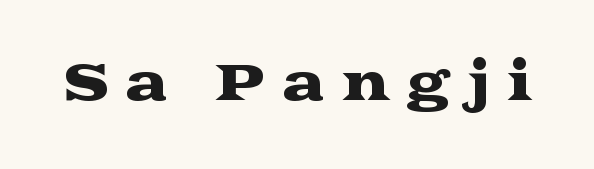
The image shows 50 px wide serif type, upright; set unusually wide letter spacing (+0.32 em), not underlined; medium stroke contrast and a medium x-height.
